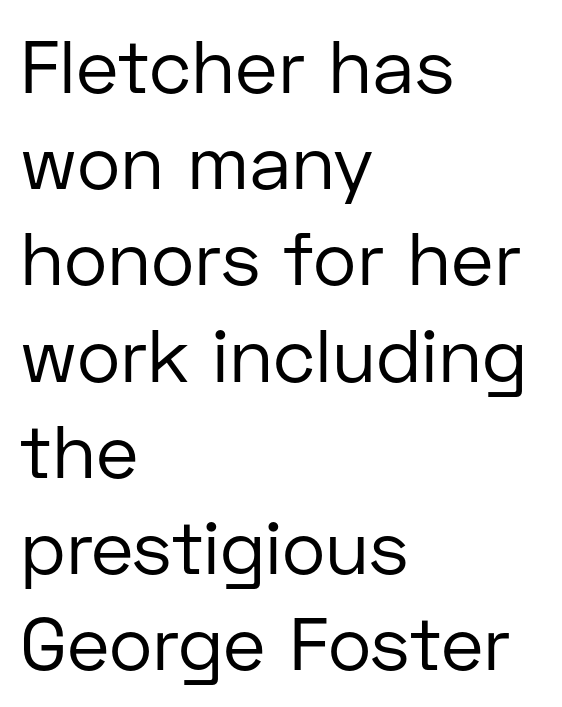
The image shows 74 px regular-weight sans-serif type, upright; set left-aligned, normal line spacing (1.3x), normal letter spacing, not underlined; low stroke contrast and a medium x-height.
